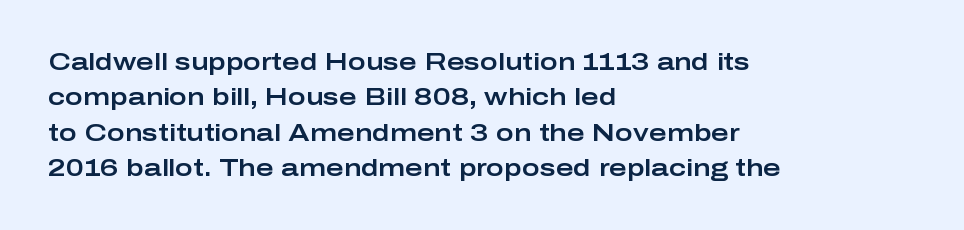
{"italic": "no", "underline": "no", "align": "left", "line_spacing": "normal", "line_spacing_ratio": 1.47, "letter_spacing": "normal", "letter_spacing_em": 0.0, "glyph_px": 24}
